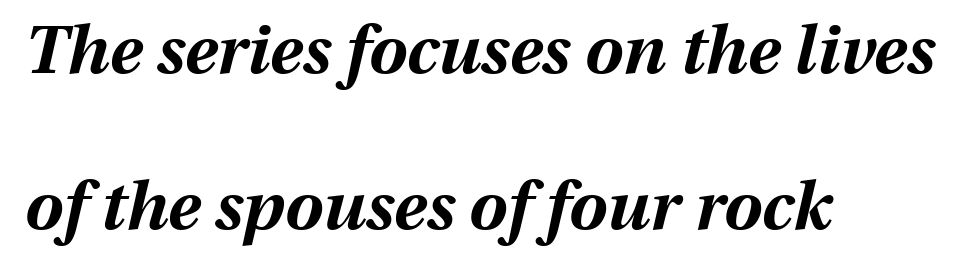
The leading is generous, giving the passage an open texture. Between one letter and the next there's only the usual sliver of space. Rendered with sloped, italic letterforms. Thick stems and heavy bowls — unmistakably bold. The face used here is proportionally spaced, like ordinary book or web type.
